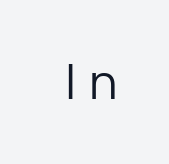
The image shows 48 px regular-weight sans-serif type, upright; set unusually wide letter spacing (+0.26 em), not underlined; low stroke contrast and a medium x-height.
